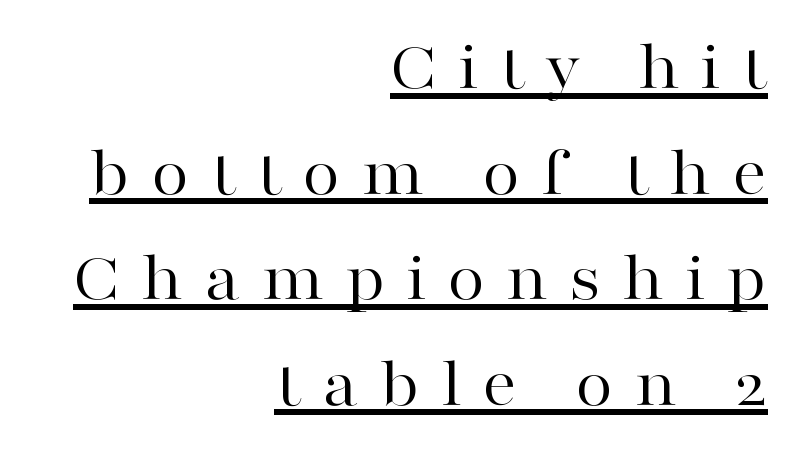
The image shows 69 px regular-weight, wide serif type, upright; set right-aligned, normal line spacing (1.53x), unusually wide letter spacing (+0.3 em), underlined; high stroke contrast and a medium x-height.
